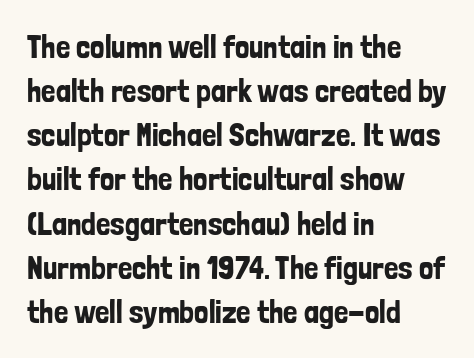
The image shows 32 px condensed sans-serif type, upright; set left-aligned, normal line spacing (1.38x), normal letter spacing, not underlined; low stroke contrast and a medium x-height.
